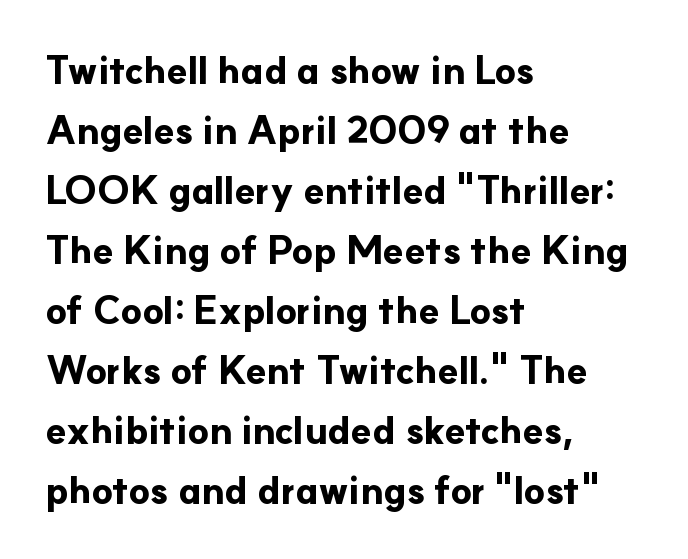
Q: Is the text bold? A: Yes.
Q: Is the text italic (slanted)? A: No, it is upright.
Q: Is the typeface a serif or a sans-serif typeface? A: Sans-serif.
Q: Is the text underlined? A: No.
Q: How is the paragraph aligned? A: Left-aligned.
Q: Is the spacing between letters normal or unusually wide? A: Normal.
Q: Is the spacing between lines tight, normal or loose? A: Normal.
Q: Width (condensed, normal, or wide)? A: Normal.
Q: Stroke contrast? A: Low.
Q: x-height? A: Small.
Q: Monospaced? A: No.
